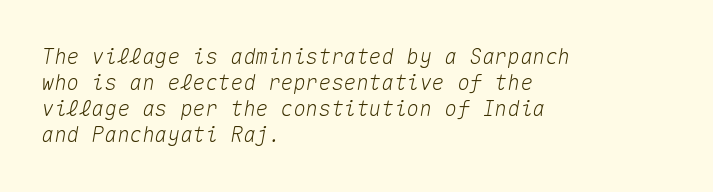
Compared with ordinary roman type, these characters are visibly tilted. A bare baseline throughout the passage. Between one letter and the next there's only the usual sliver of space. Leftover space on each line is placed entirely after the last word.
